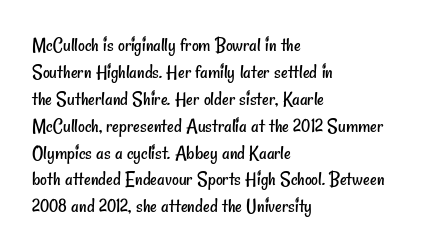
Q: Is the text bold? A: No.
Q: Is the text underlined? A: No.
Q: How is the paragraph aligned? A: Left-aligned.
Q: Is the spacing between letters normal or unusually wide? A: Normal.
Q: Is the spacing between lines tight, normal or loose? A: Normal.
